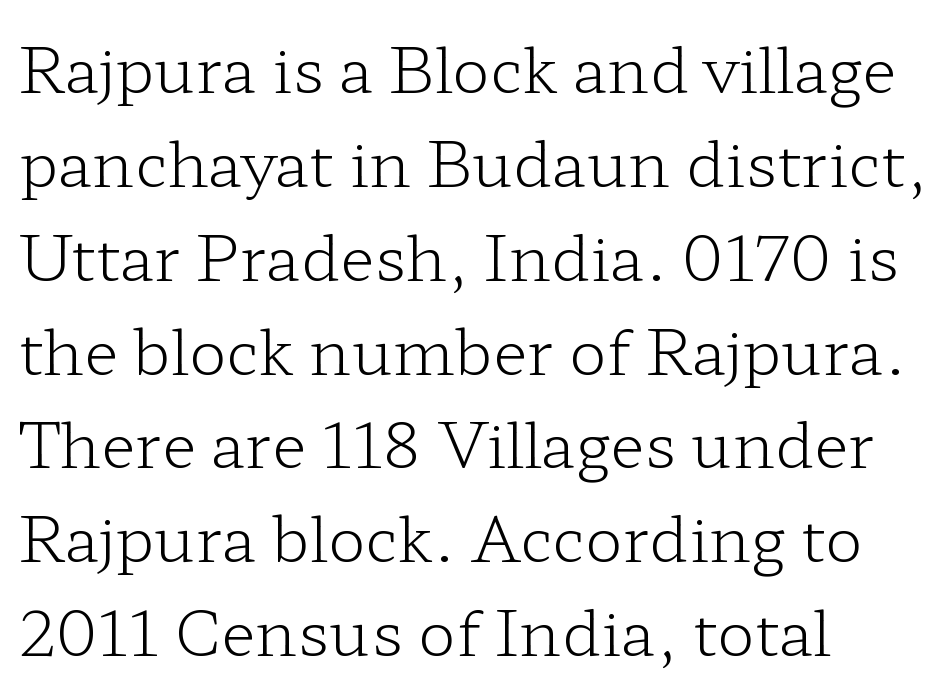
{"serif": "yes", "italic": "no", "bold": "no", "weight": "light", "width": "wide", "stroke_contrast": "low", "x_height": "medium", "monospaced": "no", "underline": "no", "align": "left", "line_spacing": "normal", "line_spacing_ratio": 1.49, "letter_spacing": "normal", "letter_spacing_em": 0.0, "glyph_px": 63}
